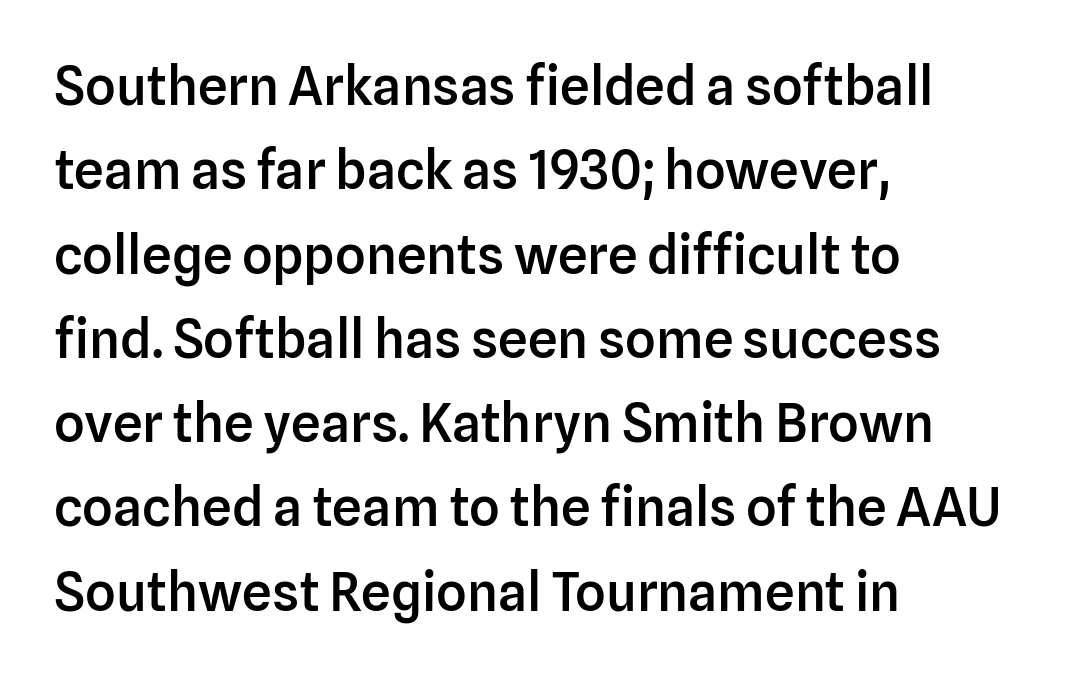
Q: Is the text bold? A: Semi-bold.
Q: Is the text italic (slanted)? A: No, it is upright.
Q: Is the typeface a serif or a sans-serif typeface? A: Sans-serif.
Q: Is the text underlined? A: No.
Q: How is the paragraph aligned? A: Left-aligned.
Q: Is the spacing between letters normal or unusually wide? A: Normal.
Q: Is the spacing between lines tight, normal or loose? A: Normal.
Q: Width (condensed, normal, or wide)? A: Normal.
Q: Stroke contrast? A: Low.
Q: x-height? A: Medium.
Q: Monospaced? A: No.
